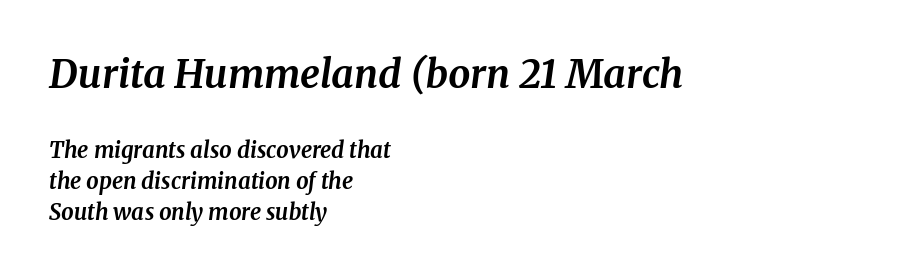
{"serif": "yes", "italic": "yes", "lean": "right", "slant_degrees": 8, "bold": "yes", "weight": "bold", "width": "normal", "stroke_contrast": "medium", "x_height": "medium", "monospaced": "no", "underline": "no", "align": "left", "line_spacing": "normal", "line_spacing_ratio": 1.42, "letter_spacing": "normal", "letter_spacing_em": 0.0, "larger_block": "first", "size_ratio": 1.77, "glyph_px": 39}
